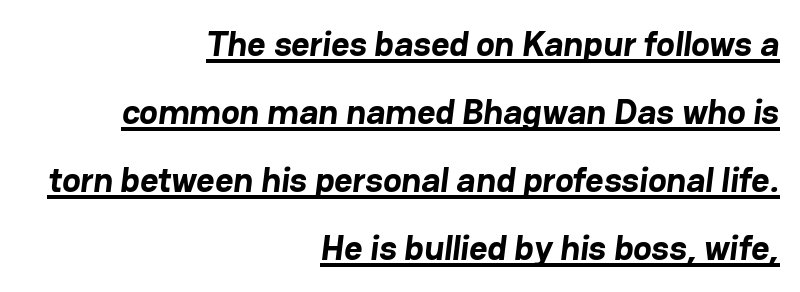
Q: Is the text bold? A: Yes.
Q: Is the typeface a serif or a sans-serif typeface? A: Sans-serif.
Q: Is the text underlined? A: Yes.
Q: How is the paragraph aligned? A: Right-aligned.
Q: Is the spacing between letters normal or unusually wide? A: Normal.
Q: Is the spacing between lines tight, normal or loose? A: Loose.
Q: Width (condensed, normal, or wide)? A: Normal.
Q: Stroke contrast? A: Low.
Q: x-height? A: Medium.
Q: Monospaced? A: No.
